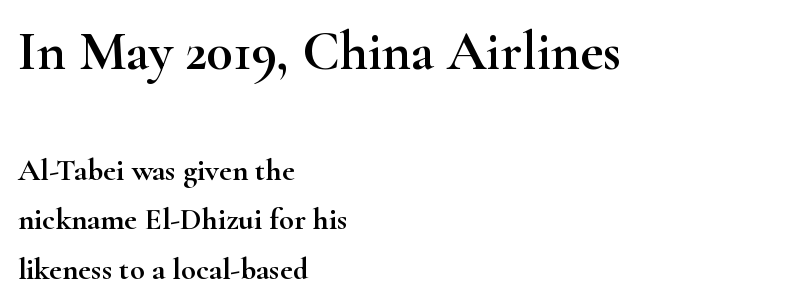
Looks like regular typesetting: each glyph gets only the width it needs. Large over small — that's the arrangement of the two blocks here. This sample keeps an unexceptional amount of space between lines. Yep, those are serifs on the letters.
